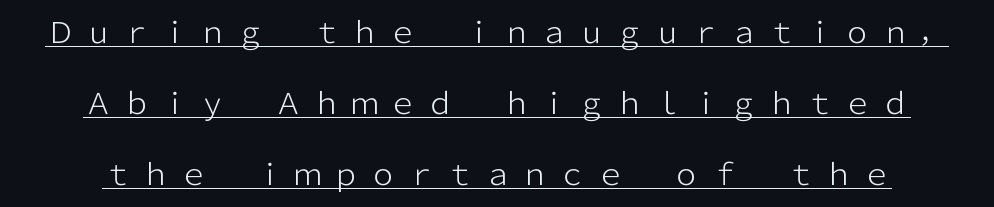
The image shows 29 px light sans-serif type, upright; set loose line spacing (2.45x), unusually wide letter spacing (+0.31 em), underlined; low stroke contrast and a medium x-height.
